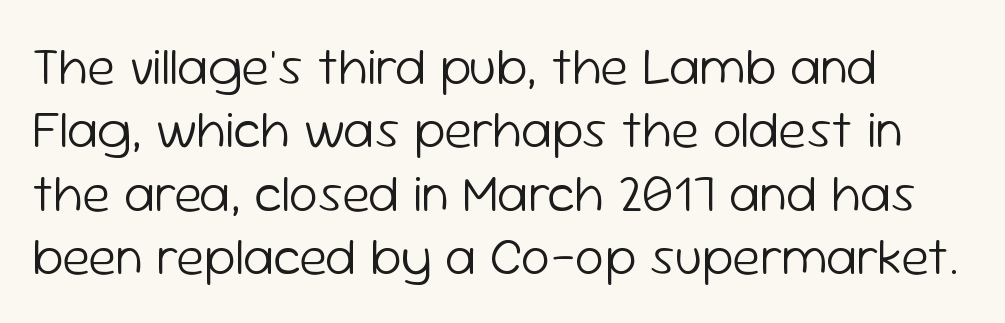
The image shows 52 px light sans-serif type, upright; set left-aligned, line spacing 1.22x, normal letter spacing, not underlined; low stroke contrast and a medium x-height.
